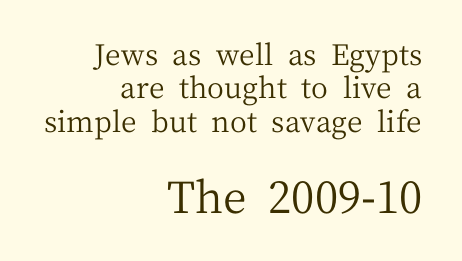
Stroke mass is kept to a normal reading level or below. Does the type have serifs? Yes, each stem ends in a small foot. Cramped leading. Is the block centered? No — it sits flush against the right margin. The emphasis by scale lands on block number two, below. Underline: absent.
